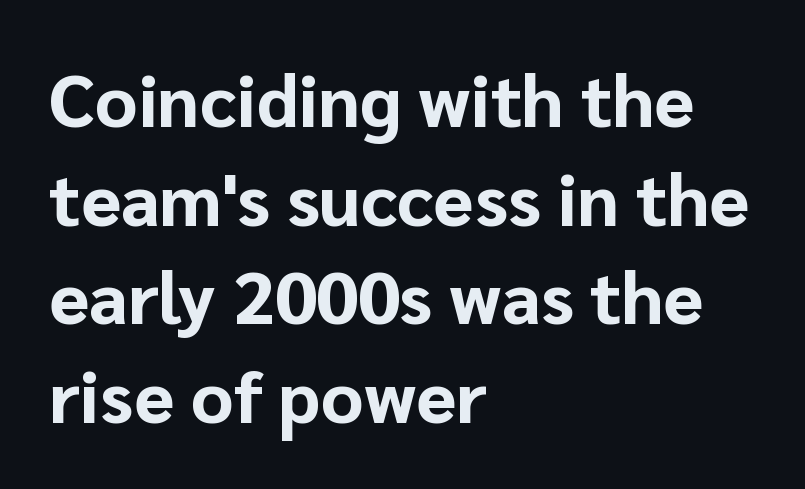
Q: Is the text bold? A: Yes.
Q: Is the text italic (slanted)? A: No, it is upright.
Q: Is the typeface a serif or a sans-serif typeface? A: Sans-serif.
Q: Is the text underlined? A: No.
Q: How is the paragraph aligned? A: Left-aligned.
Q: Is the spacing between letters normal or unusually wide? A: Normal.
Q: Is the spacing between lines tight, normal or loose? A: Normal.
Q: Width (condensed, normal, or wide)? A: Normal.
Q: Stroke contrast? A: Low.
Q: x-height? A: Medium.
Q: Monospaced? A: No.
